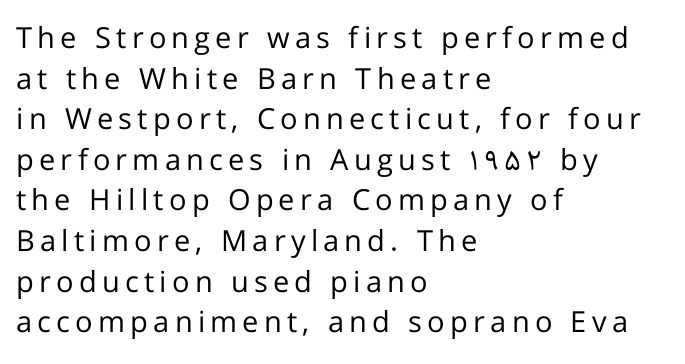
Q: Is the text bold? A: No.
Q: Is the text italic (slanted)? A: No, it is upright.
Q: Is the typeface a serif or a sans-serif typeface? A: Sans-serif.
Q: Is the text underlined? A: No.
Q: How is the paragraph aligned? A: Left-aligned.
Q: Is the spacing between lines tight, normal or loose? A: Normal.
Q: Width (condensed, normal, or wide)? A: Normal.
Q: Stroke contrast? A: Low.
Q: x-height? A: Medium.
Q: Monospaced? A: No.
